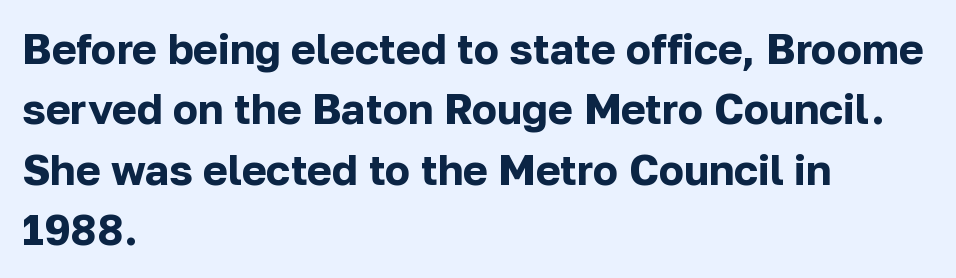
Q: Is the text bold? A: Yes.
Q: Is the text italic (slanted)? A: No, it is upright.
Q: Is the typeface a serif or a sans-serif typeface? A: Sans-serif.
Q: Is the text underlined? A: No.
Q: How is the paragraph aligned? A: Left-aligned.
Q: Is the spacing between letters normal or unusually wide? A: Normal.
Q: Is the spacing between lines tight, normal or loose? A: Normal.
Q: Width (condensed, normal, or wide)? A: Normal.
Q: Stroke contrast? A: Low.
Q: x-height? A: Medium.
Q: Monospaced? A: No.
